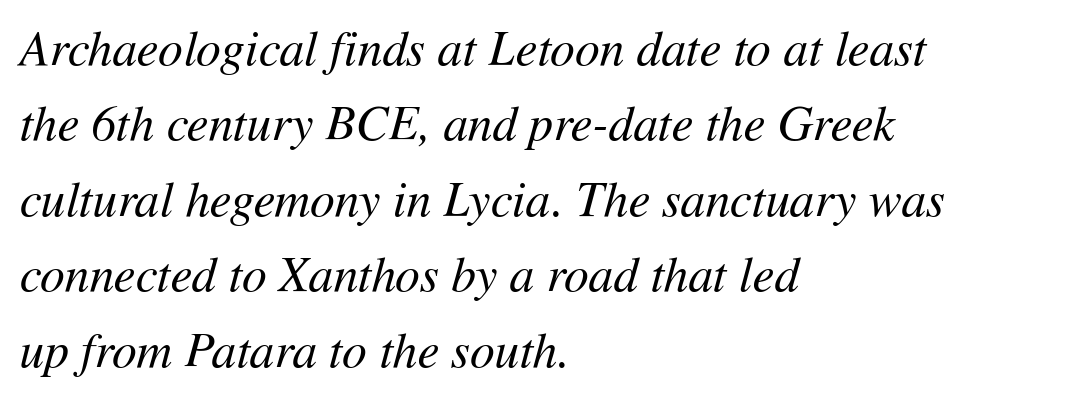
Q: Is the text bold? A: No.
Q: Is the text italic (slanted)? A: Yes, it leans right by about 11 degrees.
Q: Is the text underlined? A: No.
Q: How is the paragraph aligned? A: Left-aligned.
Q: Is the spacing between letters normal or unusually wide? A: Normal.
Q: Is the spacing between lines tight, normal or loose? A: Normal.
Q: Width (condensed, normal, or wide)? A: Normal.
Q: Stroke contrast? A: Medium.
Q: x-height? A: Medium.
Q: Monospaced? A: No.
